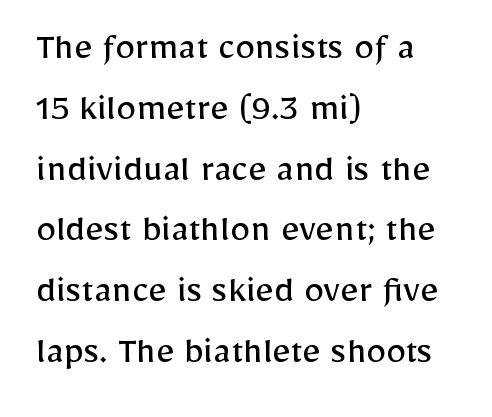
{"serif": "no", "italic": "no", "bold": "no", "weight": "regular", "width": "normal", "stroke_contrast": "low", "x_height": "medium", "monospaced": "no", "underline": "no", "align": "left", "line_spacing": "normal", "line_spacing_ratio": 1.52, "letter_spacing": "normal", "letter_spacing_em": 0.0, "glyph_px": 40}
